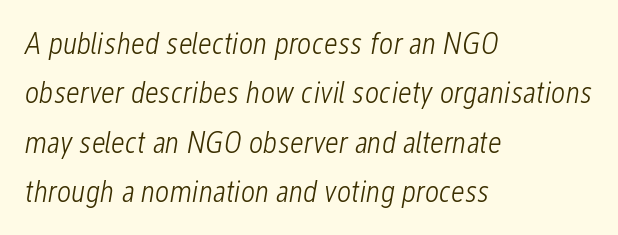
The image shows 31 px light, condensed type, italic (leaning right); set left-aligned, normal line spacing (1.59x), normal letter spacing, not underlined; low stroke contrast and a medium x-height.
